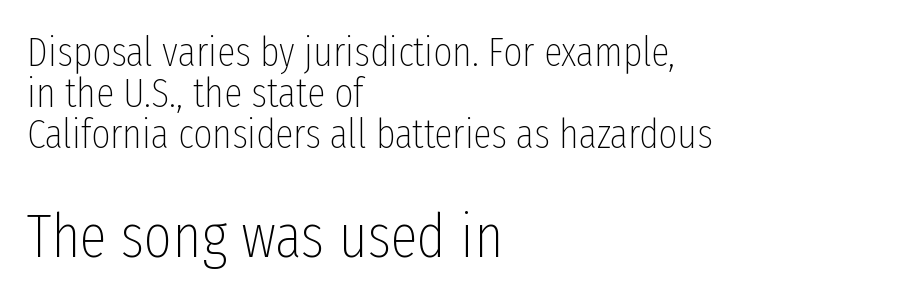
The image shows 61 px thin, condensed sans-serif type, upright; set left-aligned, tight line spacing (1.0x), normal letter spacing, not underlined; the second (bottom) block is 1.49x larger; low stroke contrast and a medium x-height.
